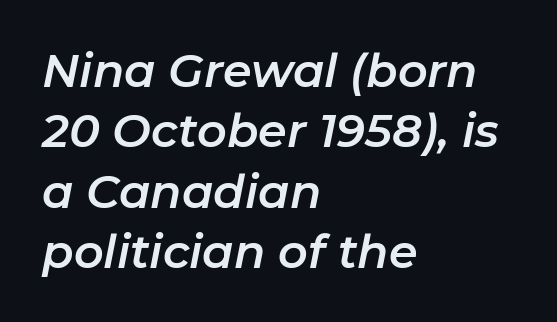
The image shows 46 px text type, italic (leaning right); set left-aligned, normal line spacing (1.31x), normal letter spacing, not underlined; low stroke contrast and a medium x-height.
